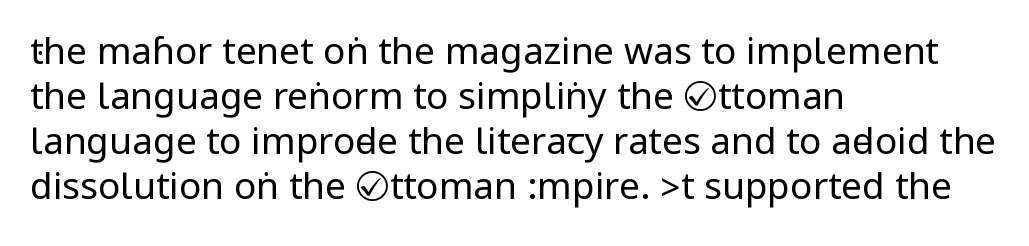
{"serif": "no", "italic": "no", "bold": "no", "weight": "regular", "width": "condensed", "stroke_contrast": "low", "underline": "no", "align": "left", "line_spacing_ratio": 1.22, "letter_spacing": "normal", "letter_spacing_em": 0.0, "glyph_px": 37}
